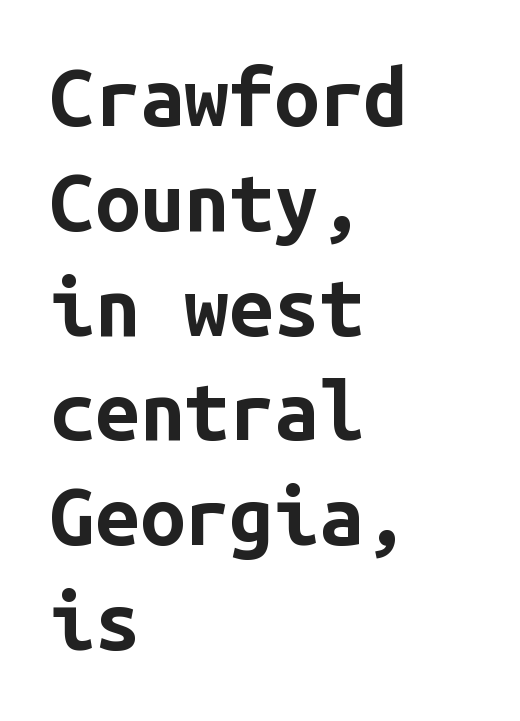
Q: Is the text bold? A: Yes.
Q: Is the text italic (slanted)? A: No, it is upright.
Q: Is the typeface a serif or a sans-serif typeface? A: Sans-serif.
Q: Is the text underlined? A: No.
Q: How is the paragraph aligned? A: Left-aligned.
Q: Is the spacing between letters normal or unusually wide? A: Normal.
Q: Is the spacing between lines tight, normal or loose? A: Normal.
Q: Width (condensed, normal, or wide)? A: Normal.
Q: Stroke contrast? A: Low.
Q: x-height? A: Medium.
Q: Monospaced? A: Yes.
